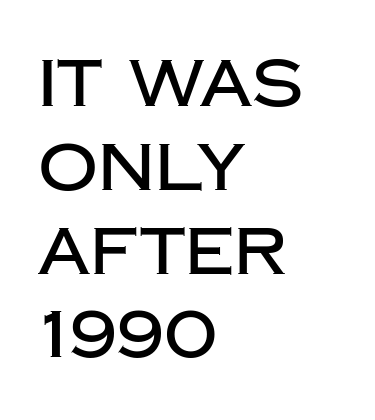
The image shows 66 px sans-serif type, upright; set left-aligned, normal line spacing (1.27x), normal letter spacing, not underlined; low stroke contrast and a large x-height.
